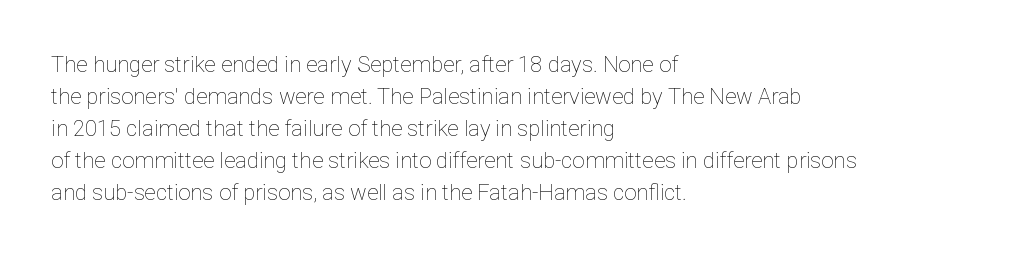
The image shows 22 px text type, upright; set left-aligned, normal line spacing (1.46x), normal letter spacing, not underlined.
